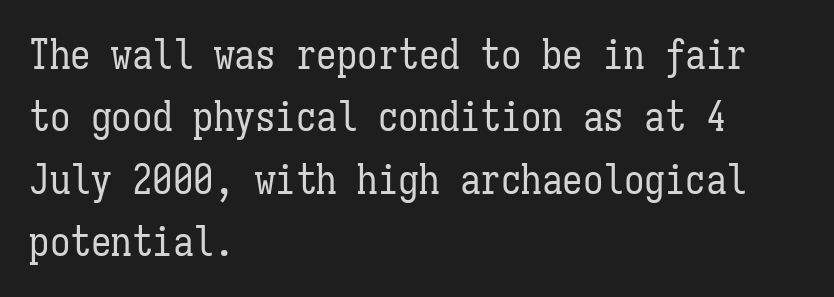
Q: Is the text bold? A: No.
Q: Is the text italic (slanted)? A: No, it is upright.
Q: Is the text underlined? A: No.
Q: How is the paragraph aligned? A: Left-aligned.
Q: Is the spacing between letters normal or unusually wide? A: Normal.
Q: Is the spacing between lines tight, normal or loose? A: Normal.
Q: Width (condensed, normal, or wide)? A: Condensed.
Q: Stroke contrast? A: Low.
Q: x-height? A: Medium.
Q: Monospaced? A: Yes.
